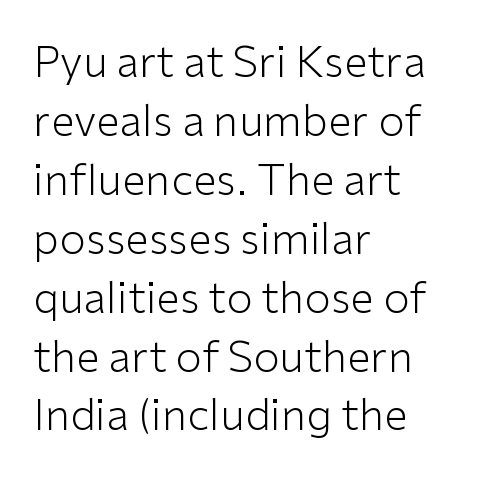
The passage shown has conventional tracking throughout. This block has exactly the height ordinary leading produces. Posture: upright roman. These lines stack with their left ends in a neat column. No feet cap the strokes, marking this as sans-serif type.
